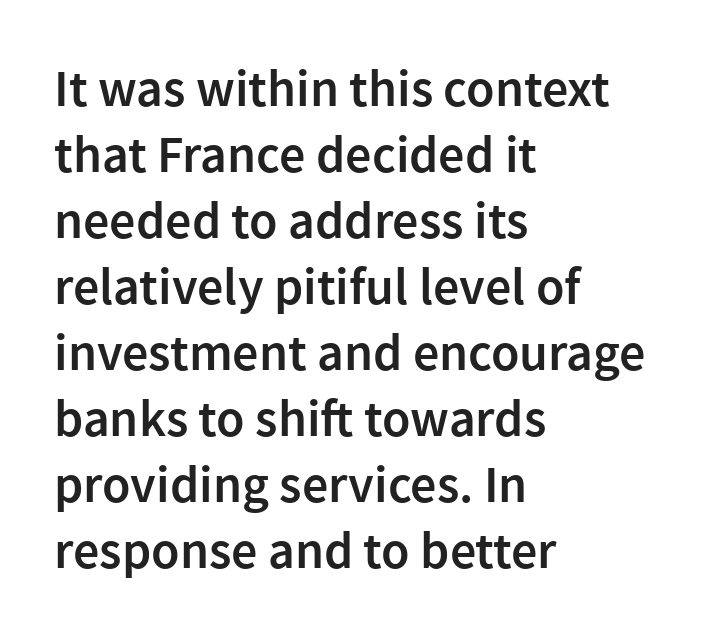
{"serif": "no", "italic": "no", "bold": "semi", "weight": "semibold", "width": "normal", "x_height": "medium", "monospaced": "no", "underline": "no", "align": "left", "line_spacing": "normal", "line_spacing_ratio": 1.27, "letter_spacing": "normal", "letter_spacing_em": 0.0, "glyph_px": 52}
